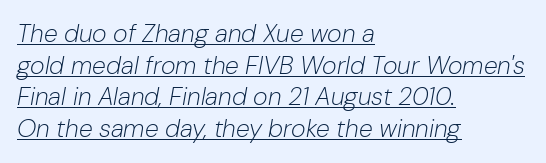
{"italic": "yes", "lean": "right", "slant_degrees": 10, "bold": "no", "underline": "yes", "align": "left", "line_spacing": "normal", "line_spacing_ratio": 1.27, "letter_spacing": "normal", "letter_spacing_em": 0.0, "glyph_px": 25}
